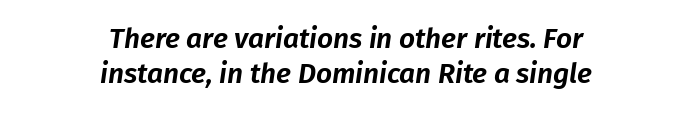
The tracking reads as untouched default to a designer's eye. Characters are canted at an angle relative to the baseline's perpendicular. Here the designer chose a conventional face with non-uniform glyph widths. Is the block centered? Yes — each line is placed symmetrically about the middle. Baseline-to-baseline distance is the conventional proportion of letter height. Glance below the letters and you will spot only blank space.
